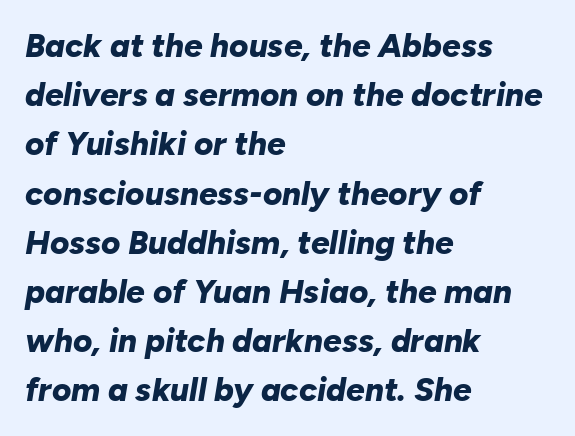
{"italic": "yes", "lean": "right", "slant_degrees": 10, "bold": "yes", "weight": "bold", "width": "normal", "stroke_contrast": "low", "x_height": "medium", "monospaced": "no", "underline": "no", "align": "left", "line_spacing": "normal", "line_spacing_ratio": 1.49, "letter_spacing": "normal", "letter_spacing_em": 0.0, "glyph_px": 33}
